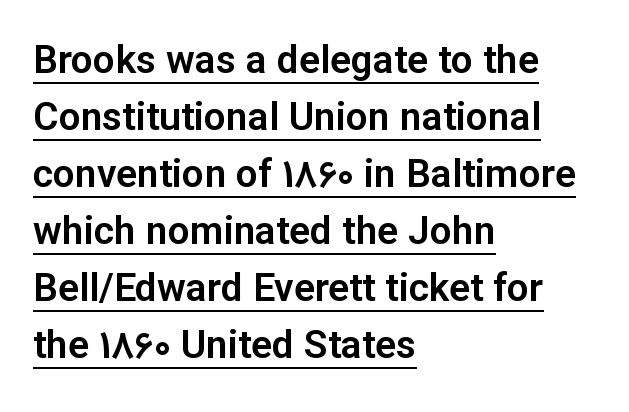
Q: Is the text italic (slanted)? A: No, it is upright.
Q: Is the typeface a serif or a sans-serif typeface? A: Sans-serif.
Q: Is the text underlined? A: Yes.
Q: How is the paragraph aligned? A: Left-aligned.
Q: Is the spacing between letters normal or unusually wide? A: Normal.
Q: Is the spacing between lines tight, normal or loose? A: Normal.
Q: Width (condensed, normal, or wide)? A: Normal.
Q: Stroke contrast? A: Low.
Q: x-height? A: Medium.
Q: Monospaced? A: No.
